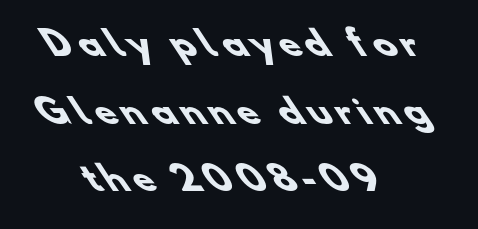
The image shows 34 px heavy sans-serif type; set centered, loose line spacing (1.99x), not underlined; low stroke contrast and a small x-height.
